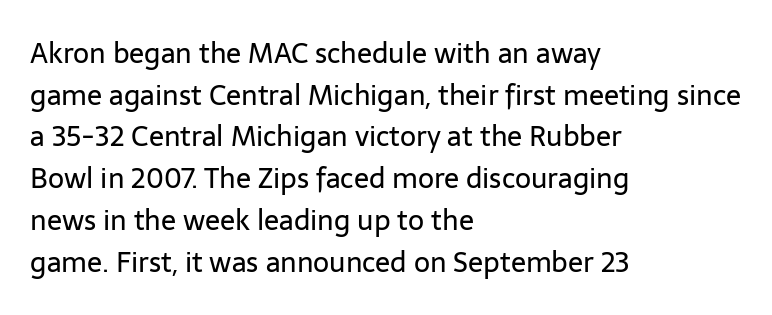
Clear beneath every line of the passage. The rows are spaced the way most documents space them. The tracking reads as untouched default to a designer's eye. The characters are drawn with everyday or finer stroke widths.
